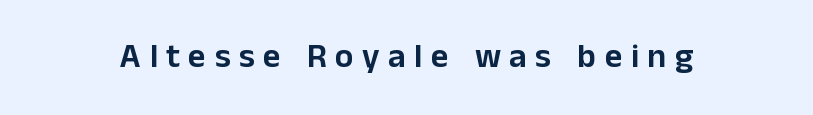
{"serif": "no", "italic": "no", "width": "normal", "stroke_contrast": "low", "x_height": "medium", "monospaced": "no", "underline": "no", "letter_spacing": "wide", "letter_spacing_em": 0.25, "glyph_px": 34}
